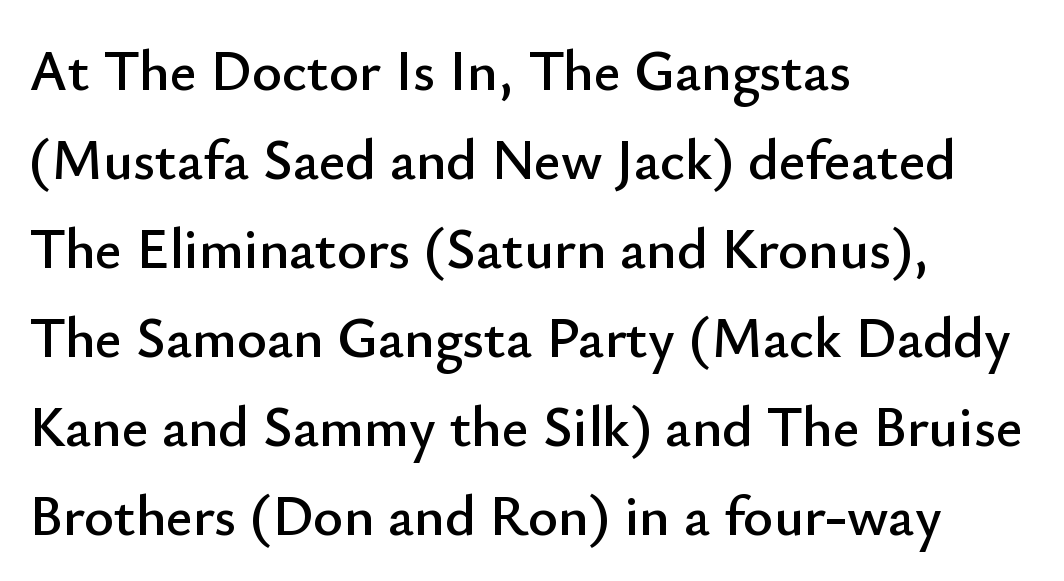
{"serif": "no", "italic": "no", "width": "normal", "stroke_contrast": "low", "x_height": "small", "monospaced": "no", "underline": "no", "align": "left", "line_spacing": "normal", "line_spacing_ratio": 1.56, "letter_spacing": "normal", "letter_spacing_em": 0.0, "glyph_px": 57}
